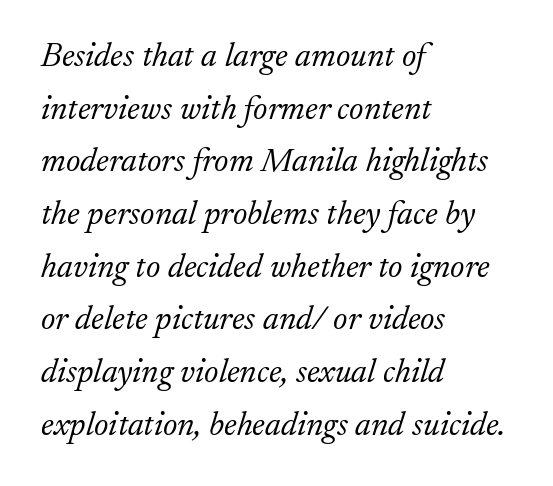
The image shows 34 px light serif type, italic (leaning right); set left-aligned, normal line spacing (1.55x), normal letter spacing, not underlined; low stroke contrast and a small x-height.
